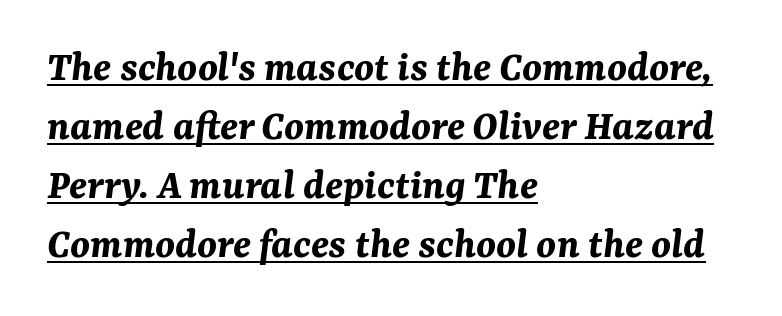
The image shows 44 px bold type, italic (leaning right); set left-aligned, normal line spacing (1.34x), normal letter spacing, underlined; medium stroke contrast and a medium x-height.
